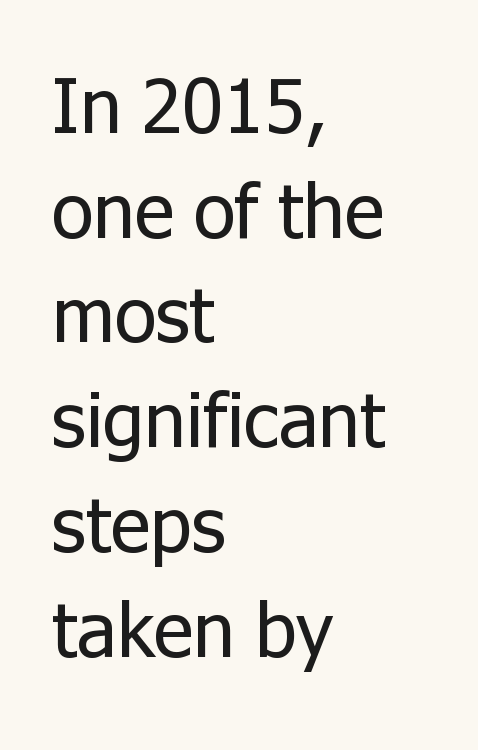
The rendering uses a moderate line-height, typical for paragraphs. Do the characters align in a grid? No, the font is proportional. Serif or sans? Sans — the stroke terminals are bare. The passage is arranged the way most books set body copy — flush left. Is the type heavy? It reads as light-to-regular instead. The strip under each line holds only bare page.
